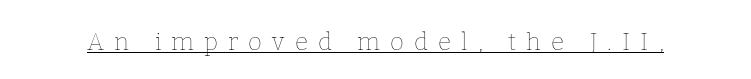
Q: Is the text bold? A: No.
Q: Is the text italic (slanted)? A: No, it is upright.
Q: Is the text underlined? A: Yes.
Q: Is the spacing between letters normal or unusually wide? A: Unusually wide.
